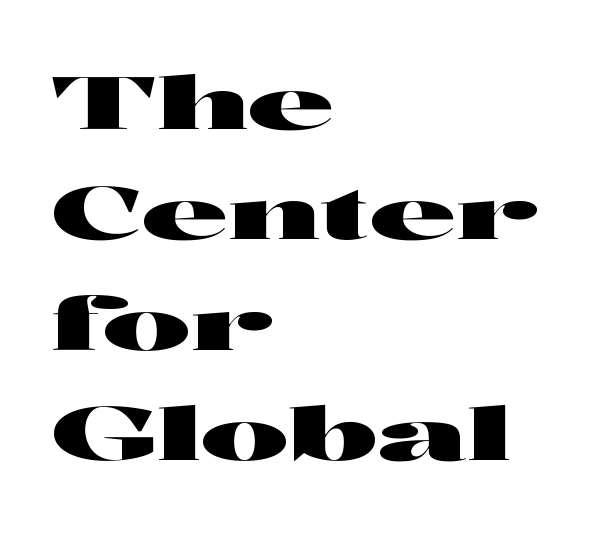
{"serif": "no", "italic": "no", "width": "wide", "stroke_contrast": "high", "x_height": "medium", "monospaced": "no", "underline": "no", "align": "left", "line_spacing": "normal", "line_spacing_ratio": 1.49, "letter_spacing": "normal", "letter_spacing_em": 0.0, "glyph_px": 74}
